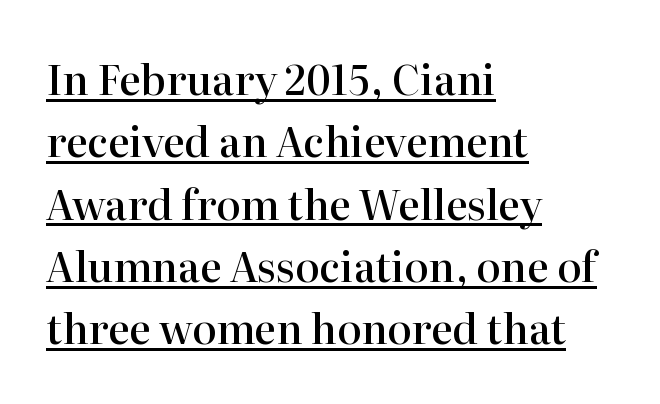
Letter spacing: default. A semibold gives these letters moderate extra thickness, short of bold. Proportional: the letters do not fall into vertical columns. Are there feet on the stems? There are — it's a serif. Like a heading marked for emphasis, these lines bear an underscore.
